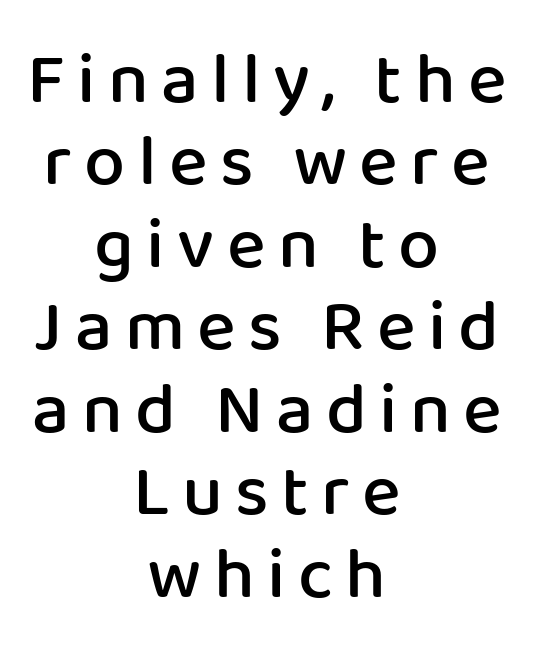
The image shows 73 px semibold sans-serif type, upright; set centered, tight line spacing (1.13x), not underlined; low stroke contrast and a medium x-height.
